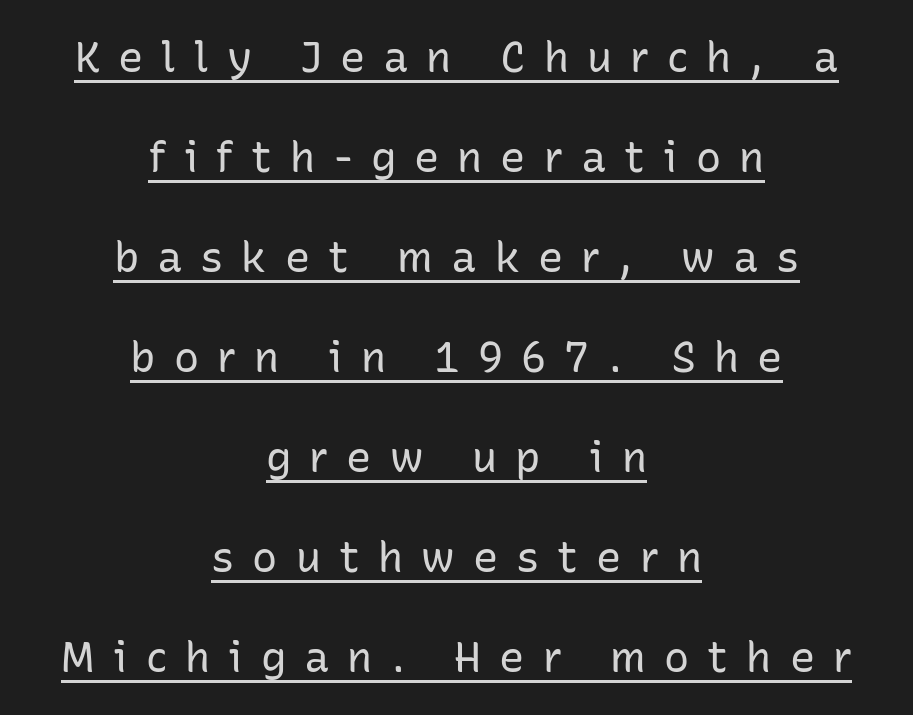
Q: Is the text bold? A: No.
Q: Is the text italic (slanted)? A: No, it is upright.
Q: Is the typeface a serif or a sans-serif typeface? A: Sans-serif.
Q: Is the text underlined? A: Yes.
Q: How is the paragraph aligned? A: Centered.
Q: Is the spacing between letters normal or unusually wide? A: Unusually wide.
Q: Is the spacing between lines tight, normal or loose? A: Loose.
Q: Width (condensed, normal, or wide)? A: Normal.
Q: Stroke contrast? A: Low.
Q: x-height? A: Medium.
Q: Monospaced? A: No.
